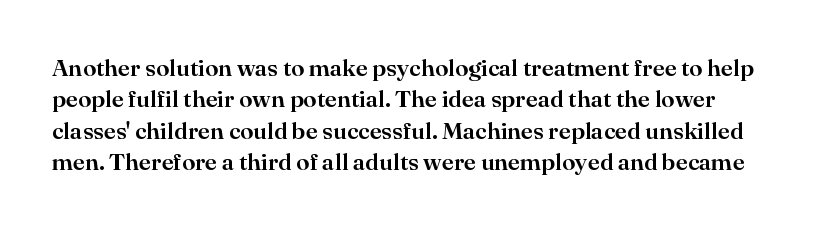
{"italic": "no", "underline": "no", "line_spacing": "normal", "line_spacing_ratio": 1.31, "letter_spacing": "normal", "letter_spacing_em": 0.0, "glyph_px": 24}
